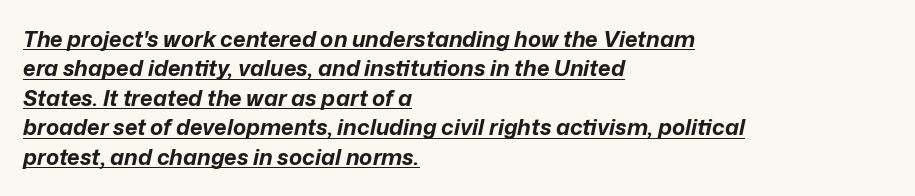
Q: Is the text bold? A: Yes.
Q: Is the text italic (slanted)? A: Yes, it leans right by about 12 degrees.
Q: Is the text underlined? A: Yes.
Q: How is the paragraph aligned? A: Left-aligned.
Q: Is the spacing between letters normal or unusually wide? A: Normal.
Q: Is the spacing between lines tight, normal or loose? A: Normal.
